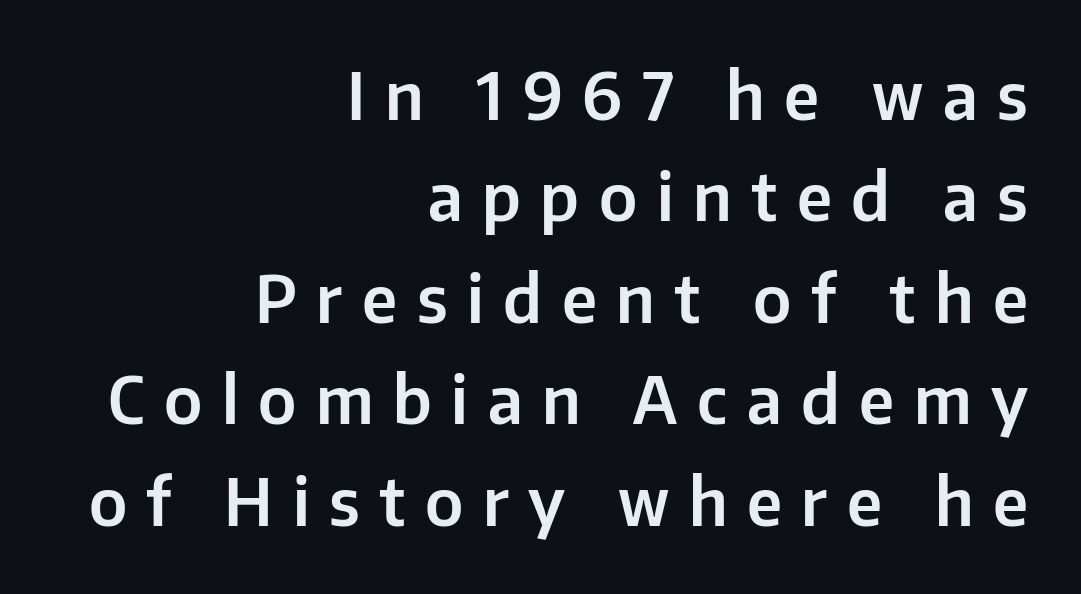
The image shows 65 px sans-serif type, upright; set right-aligned, normal line spacing (1.56x), unusually wide letter spacing (+0.3 em), not underlined; low stroke contrast and a medium x-height.
